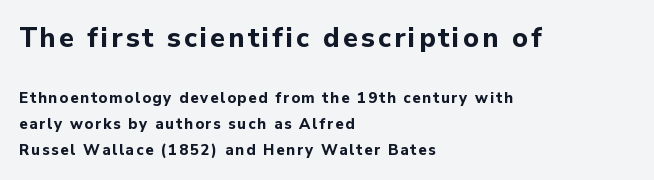
{"italic": "no", "bold": "yes", "underline": "no", "align": "left", "line_spacing_ratio": 1.72, "larger_block": "first", "size_ratio": 1.8, "glyph_px": 27}
